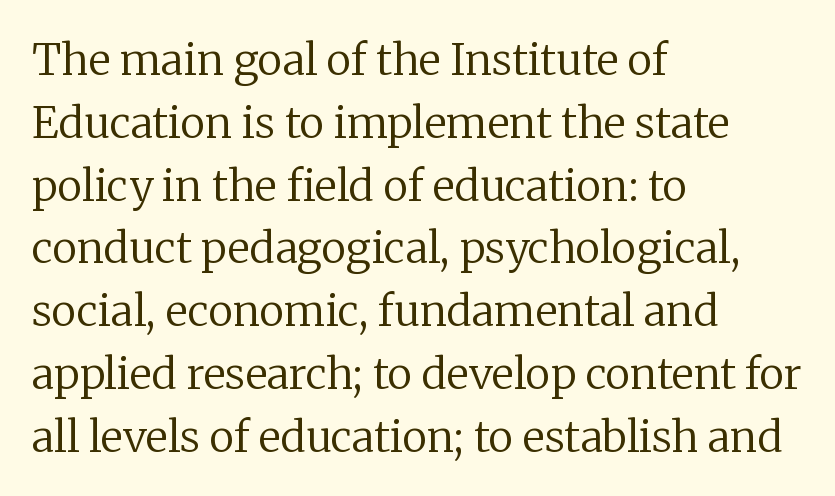
Q: Is the text bold? A: No.
Q: Is the text italic (slanted)? A: No, it is upright.
Q: Is the typeface a serif or a sans-serif typeface? A: Serif.
Q: Is the text underlined? A: No.
Q: How is the paragraph aligned? A: Left-aligned.
Q: Is the spacing between letters normal or unusually wide? A: Normal.
Q: Is the spacing between lines tight, normal or loose? A: Normal.
Q: Width (condensed, normal, or wide)? A: Normal.
Q: Stroke contrast? A: Low.
Q: x-height? A: Medium.
Q: Monospaced? A: No.
